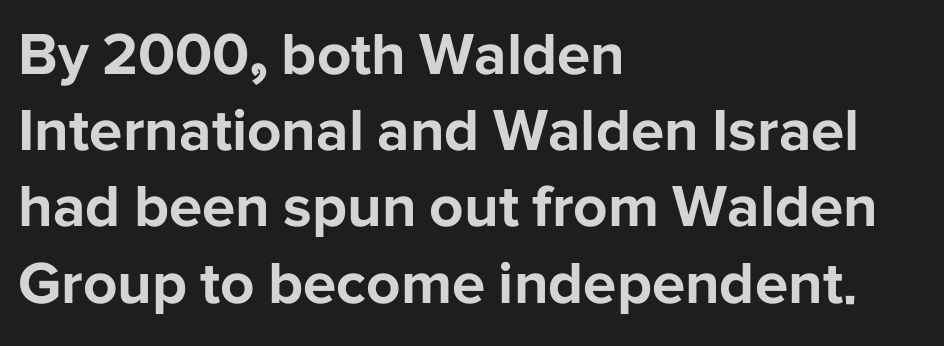
The image shows 60 px bold sans-serif type, upright; set left-aligned, normal line spacing (1.27x), normal letter spacing, not underlined; low stroke contrast and a medium x-height.
